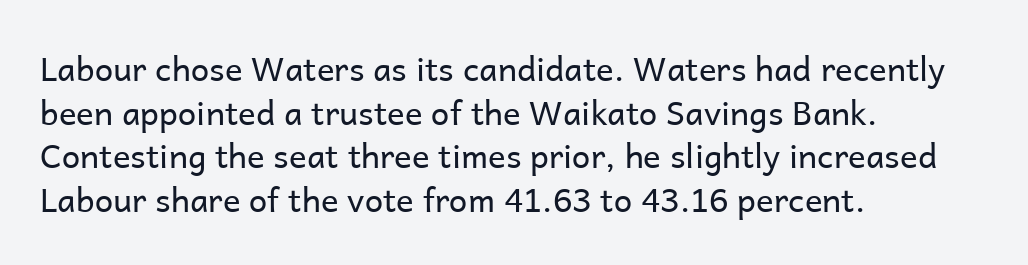
The image shows 33 px regular-weight sans-serif type, upright; set left-aligned, normal line spacing (1.32x), normal letter spacing, not underlined; low stroke contrast and a medium x-height.
